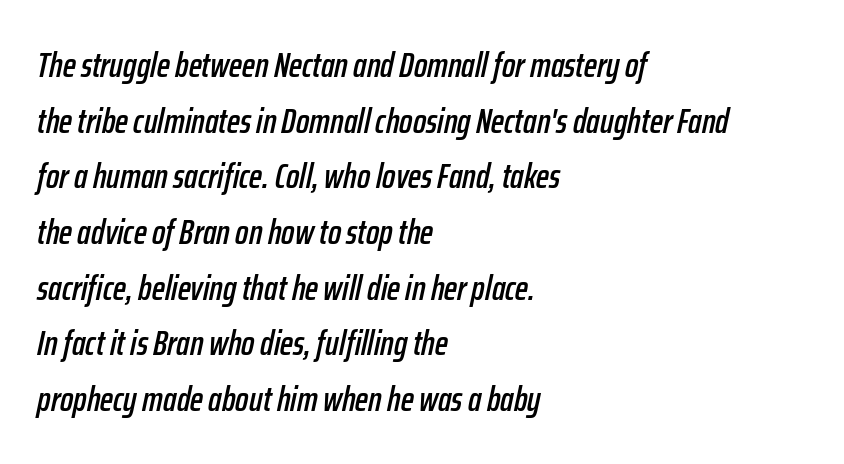
{"italic": "yes", "lean": "right", "slant_degrees": 12, "width": "condensed", "stroke_contrast": "low", "x_height": "medium", "monospaced": "no", "underline": "no", "align": "left", "line_spacing": "normal", "line_spacing_ratio": 1.59, "letter_spacing": "normal", "letter_spacing_em": 0.0, "glyph_px": 35}
